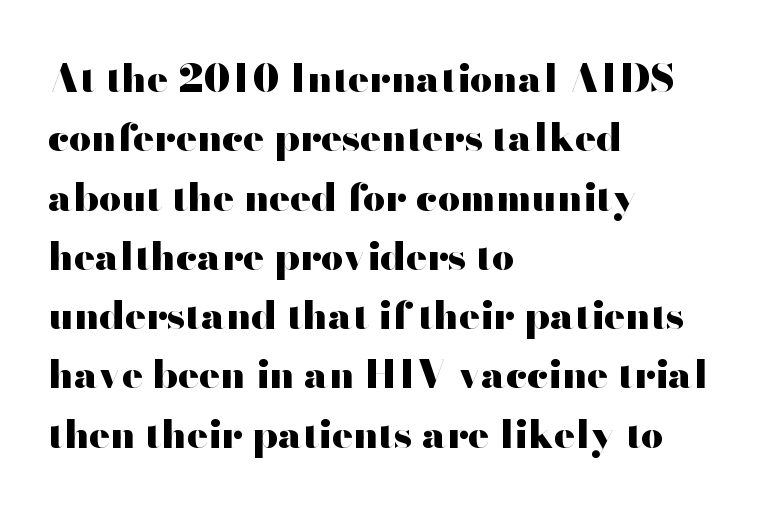
{"serif": "no", "italic": "no", "bold": "yes", "weight": "heavy", "width": "wide", "stroke_contrast": "high", "x_height": "small", "monospaced": "no", "underline": "no", "align": "left", "line_spacing": "normal", "line_spacing_ratio": 1.52, "letter_spacing": "normal", "letter_spacing_em": 0.0, "glyph_px": 39}
